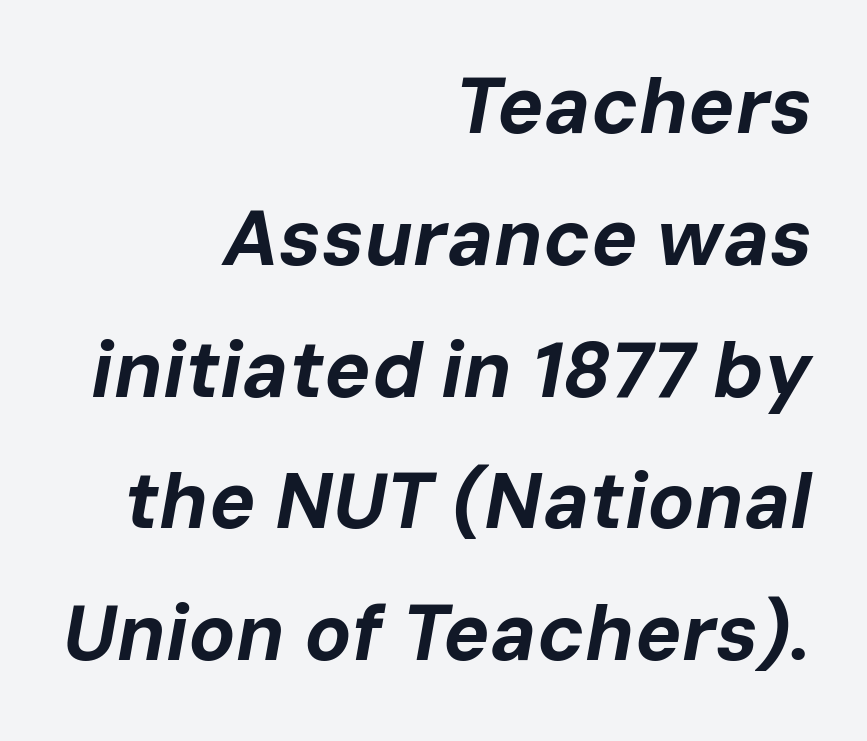
Letters rest on an invisible, unmarked baseline. Looks like regular typesetting: each glyph gets only the width it needs. The rendering anchors every line to the right-hand side. The rendering keeps characters at their native spacing.
